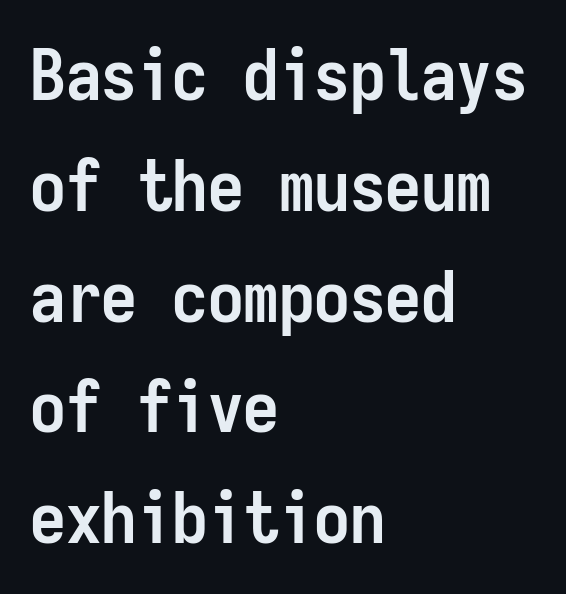
Heavy-handed strokes throughout: this text is bold. Regarding leading, the lines here are spaced in the standard way. There is no visible air inserted between adjacent glyphs. Horizontally, the lines are justified to the leading edge only.
